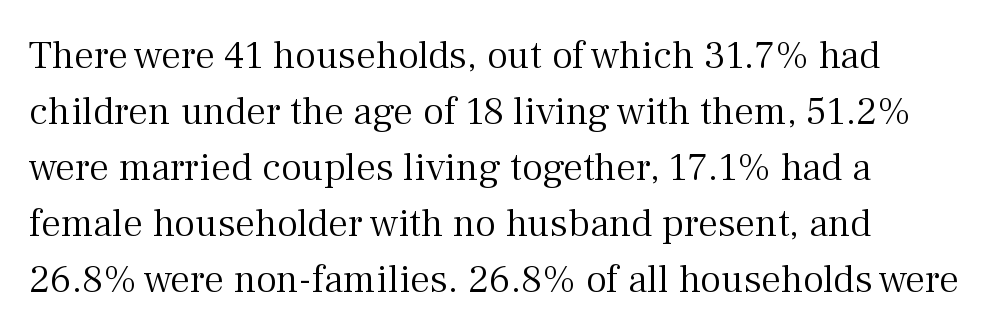
Q: Is the text bold? A: No.
Q: Is the text italic (slanted)? A: No, it is upright.
Q: Is the typeface a serif or a sans-serif typeface? A: Serif.
Q: Is the text underlined? A: No.
Q: Is the spacing between letters normal or unusually wide? A: Normal.
Q: Is the spacing between lines tight, normal or loose? A: Normal.
Q: Width (condensed, normal, or wide)? A: Normal.
Q: Stroke contrast? A: Medium.
Q: x-height? A: Medium.
Q: Monospaced? A: No.
